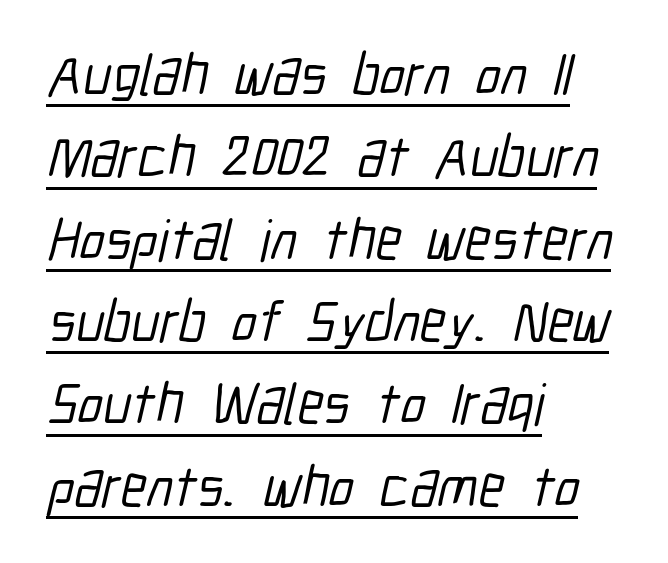
{"serif": "no", "width": "condensed", "stroke_contrast": "low", "x_height": "medium", "monospaced": "no", "underline": "yes", "align": "left", "line_spacing": "normal", "line_spacing_ratio": 1.42, "letter_spacing": "normal", "letter_spacing_em": 0.0, "glyph_px": 58}
